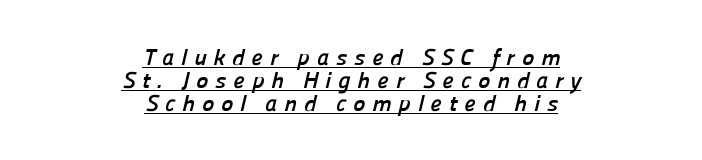
{"bold": "yes", "underline": "yes", "align": "center", "line_spacing": "tight", "line_spacing_ratio": 1.0, "letter_spacing": "wide", "letter_spacing_em": 0.3, "glyph_px": 23}
